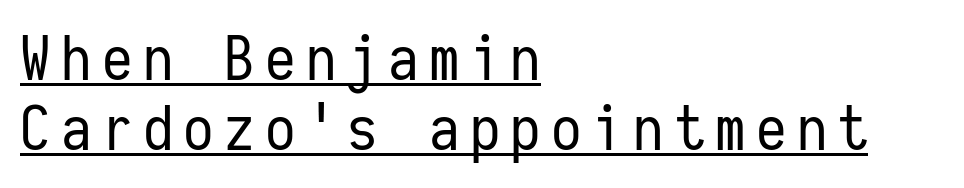
{"serif": "no", "italic": "no", "bold": "no", "weight": "regular", "width": "condensed", "stroke_contrast": "low", "x_height": "medium", "monospaced": "yes", "underline": "yes", "align": "left", "line_spacing": "tight", "line_spacing_ratio": 1.15, "glyph_px": 61}
